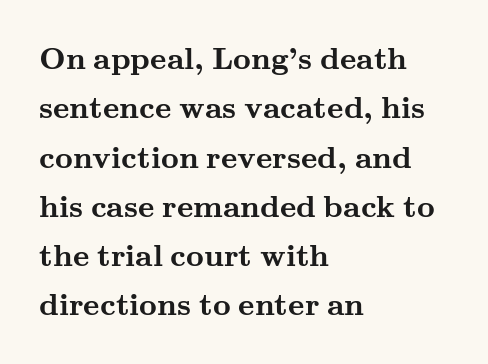
All the whitespace from short lines collects on the right. Type style note: has serifs. Summary of vertical rhythm: regular, with standard interline spacing. Any mark beneath the type? The region is blank. Emphasis by weight is at full strength: bold.
